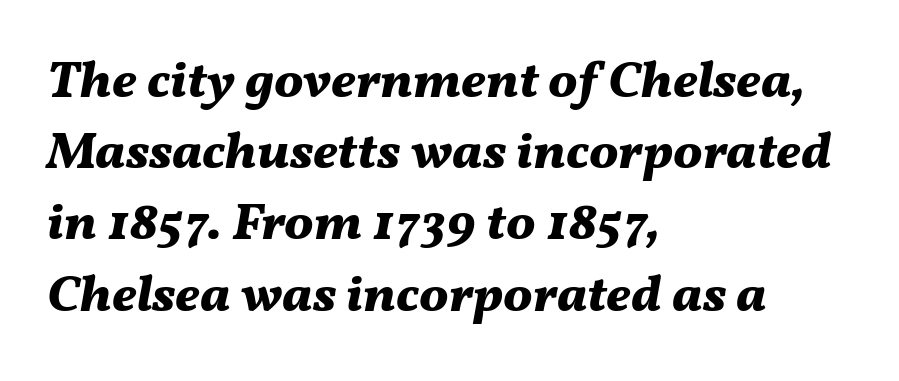
Each letter keeps its own natural width here, so spacing adapts to shape. Each word holds together tightly as a unit, with standard inter-letter gaps. Leftover space on each line is placed entirely after the last word. Yep, that's italic — everything's leaning. The passage shown stacks its lines at a standard gap. The space beneath each line is pristine and unruled.
